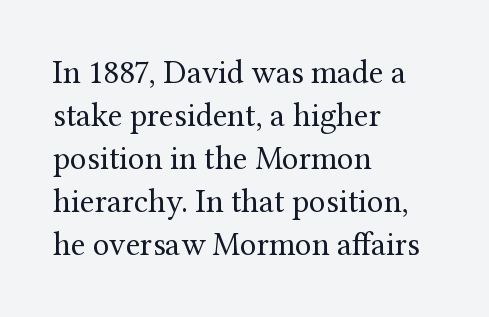
{"serif": "yes", "italic": "no", "bold": "no", "weight": "regular", "width": "normal", "stroke_contrast": "medium", "x_height": "medium", "monospaced": "no", "underline": "no", "align": "left", "line_spacing": "normal", "line_spacing_ratio": 1.3, "letter_spacing": "normal", "letter_spacing_em": 0.0, "glyph_px": 33}
